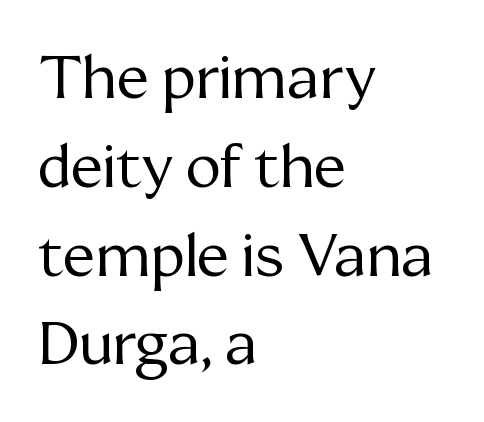
Q: Is the text bold? A: No.
Q: Is the text italic (slanted)? A: No, it is upright.
Q: Is the typeface a serif or a sans-serif typeface? A: Serif.
Q: Is the text underlined? A: No.
Q: How is the paragraph aligned? A: Left-aligned.
Q: Is the spacing between letters normal or unusually wide? A: Normal.
Q: Is the spacing between lines tight, normal or loose? A: Normal.
Q: Width (condensed, normal, or wide)? A: Normal.
Q: Stroke contrast? A: Medium.
Q: x-height? A: Medium.
Q: Monospaced? A: No.
